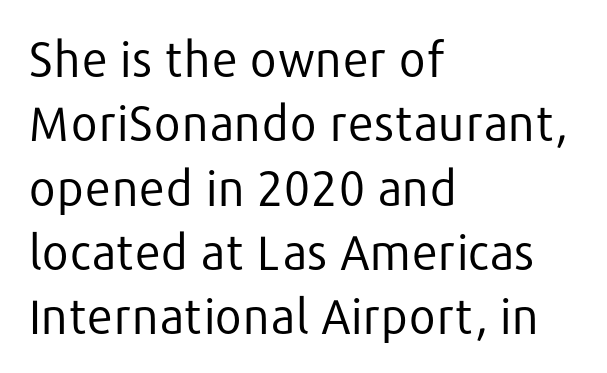
Q: Is the text bold? A: No.
Q: Is the text italic (slanted)? A: No, it is upright.
Q: Is the typeface a serif or a sans-serif typeface? A: Sans-serif.
Q: Is the text underlined? A: No.
Q: How is the paragraph aligned? A: Left-aligned.
Q: Is the spacing between letters normal or unusually wide? A: Normal.
Q: Is the spacing between lines tight, normal or loose? A: Normal.
Q: Width (condensed, normal, or wide)? A: Normal.
Q: Stroke contrast? A: Low.
Q: x-height? A: Medium.
Q: Monospaced? A: No.
